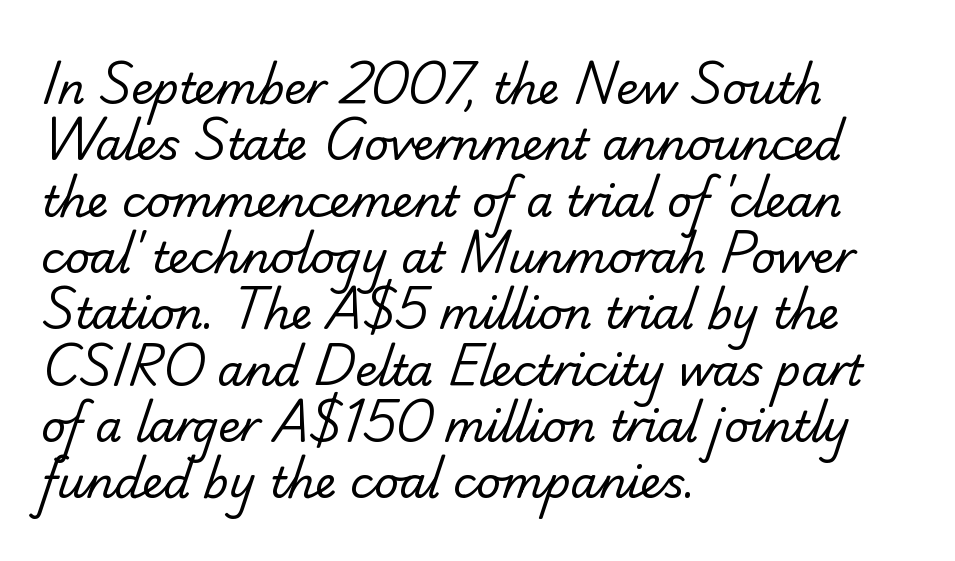
I'd call this a sans setting — the letters go barefoot. Is this a fixed-width face? No — the glyphs have proportional, varying widths. The baseline area is clear. Honestly, the letter spacing is just normal — you wouldn't notice it.
